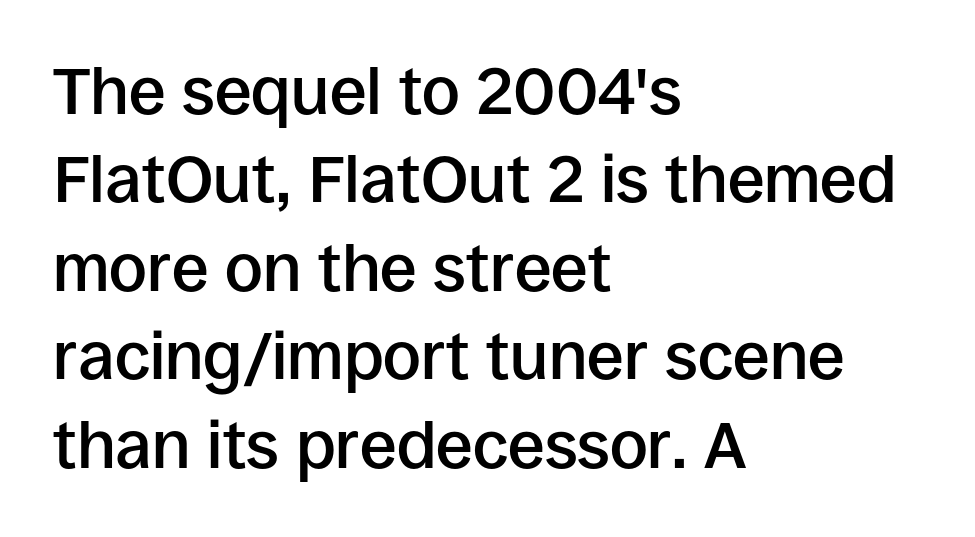
The image shows 66 px semibold sans-serif type, upright; set left-aligned, normal line spacing (1.34x), normal letter spacing, not underlined; low stroke contrast and a large x-height.
